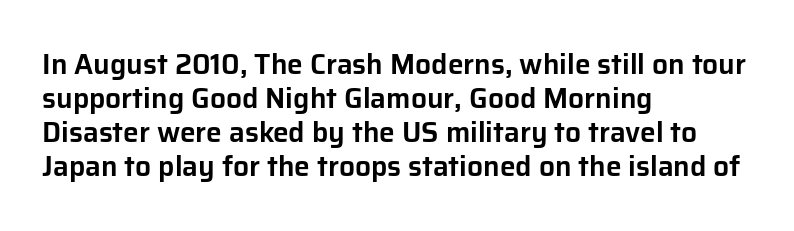
The image shows 28 px sans-serif type, upright; set left-aligned, line spacing 1.21x, normal letter spacing, not underlined; low stroke contrast and a medium x-height.
